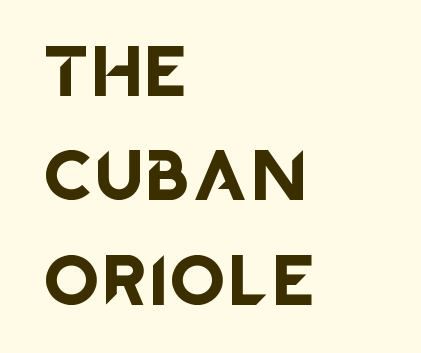
Note: no serifs on the glyphs. Think of a printed novel: that variable character pitch is what you see here. Nope, not italic — everything's standing straight. The gap between lines stays unmarked.
